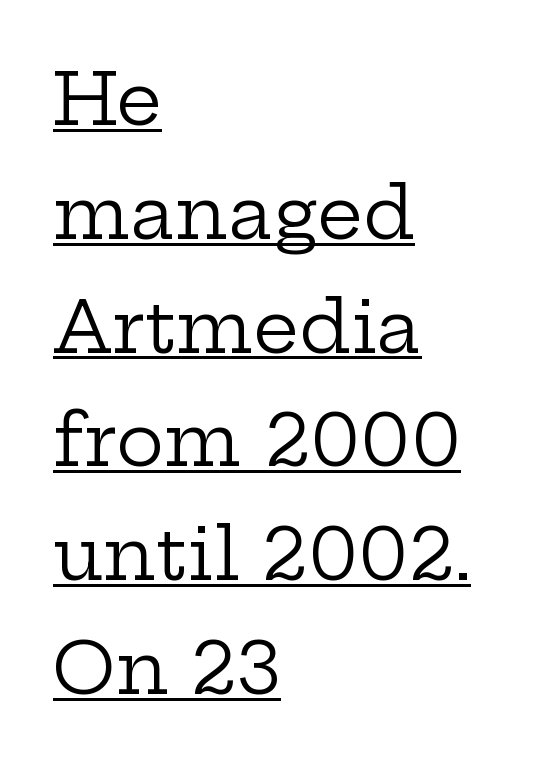
The text block is weighted toward the left margin, trailing off unevenly rightward. A roman cut, with each character standing at attention. Think of a printed novel: that variable character pitch is what you see here. Here the glyphs are tracked normally, forming tight word shapes.
